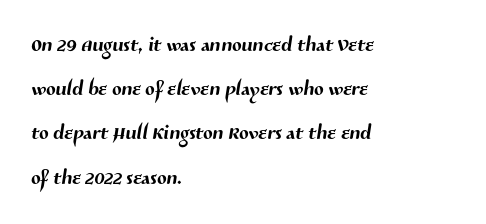
Think of a printed novel: that variable character pitch is what you see here. Grotesque or geometric, the face here clearly has no serifs. This sample uses plain, unmodified letter spacing. Descender tails drop into unmarked territory. Does the leading feel generous? No, just average.
